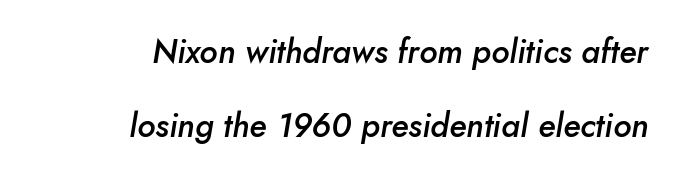
How heavy is the stroke? Medium-heavy — a semibold, shy of bold. Would a proofreader flag this as italicized? Yes. Successive baselines arrive slowly, with a big drop between each. In CSS terms this would be text-align: right. Standard letterfit; no display-style spreading of the glyphs. Descender tails drop into unmarked territory.
